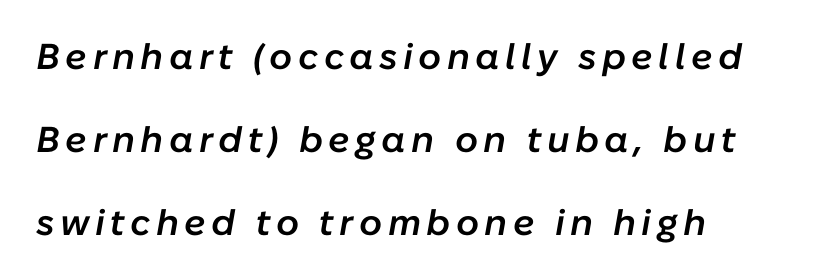
{"italic": "yes", "lean": "right", "slant_degrees": 10, "bold": "semi", "weight": "semibold", "width": "normal", "stroke_contrast": "low", "x_height": "medium", "monospaced": "no", "underline": "no", "align": "left", "line_spacing": "loose", "line_spacing_ratio": 2.3, "glyph_px": 36}
